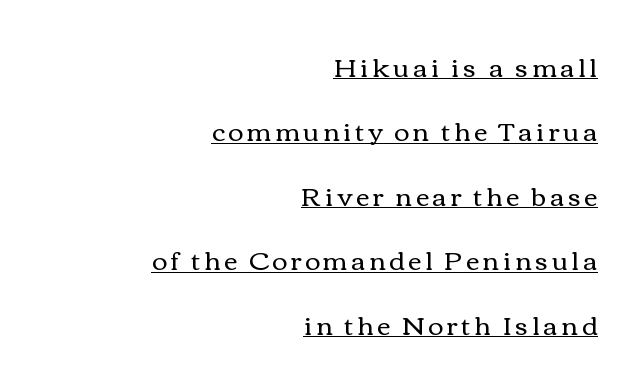
The lines are spread far apart with generous leading. The lettering stays uniformly vertical, giving the passage a roman look. These glyphs show unthickened strokes, regular width or finer. Is the block centered? No — it sits flush against the right margin.
